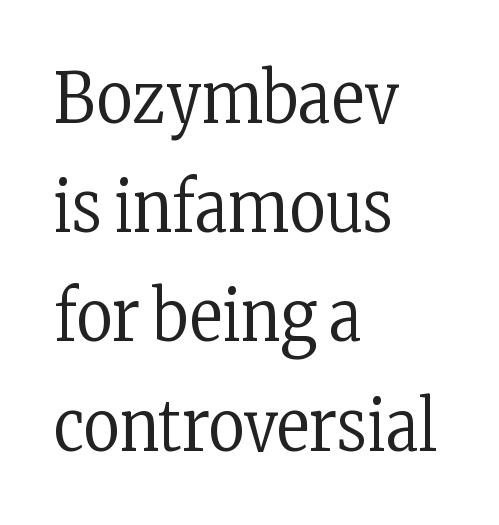
Q: Is the text bold? A: No.
Q: Is the text italic (slanted)? A: No, it is upright.
Q: Is the typeface a serif or a sans-serif typeface? A: Serif.
Q: Is the text underlined? A: No.
Q: How is the paragraph aligned? A: Left-aligned.
Q: Is the spacing between letters normal or unusually wide? A: Normal.
Q: Is the spacing between lines tight, normal or loose? A: Normal.
Q: Width (condensed, normal, or wide)? A: Condensed.
Q: Stroke contrast? A: Low.
Q: x-height? A: Medium.
Q: Monospaced? A: No.
